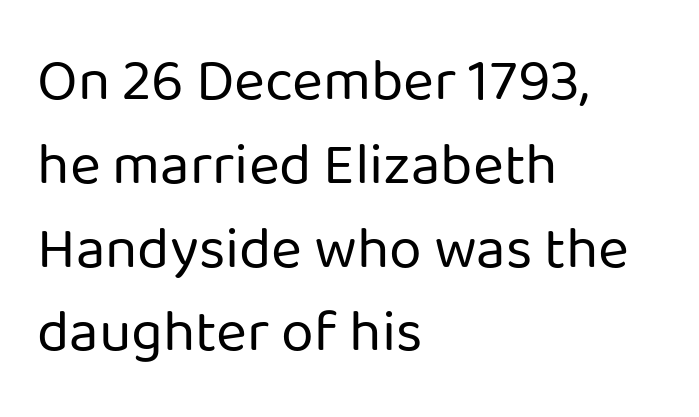
{"serif": "no", "italic": "no", "bold": "no", "weight": "regular", "width": "normal", "stroke_contrast": "low", "x_height": "medium", "monospaced": "no", "underline": "no", "align": "left", "line_spacing": "normal", "line_spacing_ratio": 1.42, "letter_spacing": "normal", "letter_spacing_em": 0.0, "glyph_px": 59}
